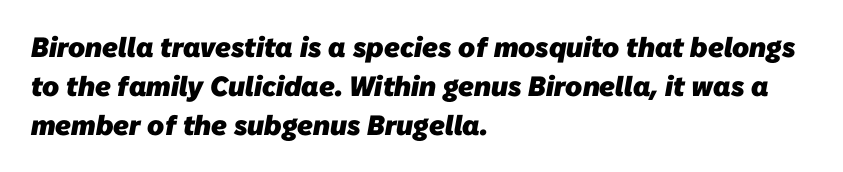
Underlining? Definitely not there. Spacing verdict: proportional, widths tailored to each character. The type is set solid horizontally, with unmodified tracking. The passage shown is typeset with a sans-serif family. These lines are set flush left with a ragged right edge.
